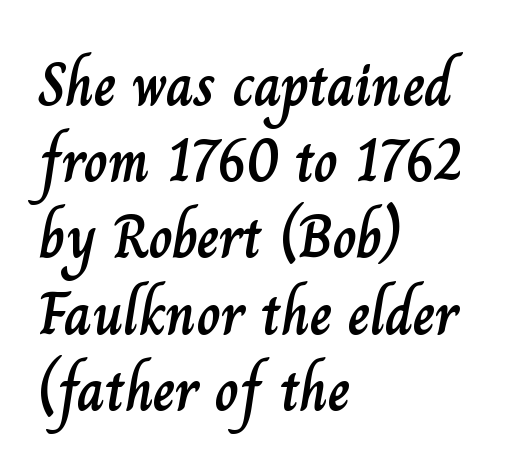
{"width": "normal", "stroke_contrast": "low", "x_height": "small", "monospaced": "no", "underline": "no", "align": "left", "line_spacing": "normal", "line_spacing_ratio": 1.27, "letter_spacing": "normal", "letter_spacing_em": 0.0, "glyph_px": 60}
